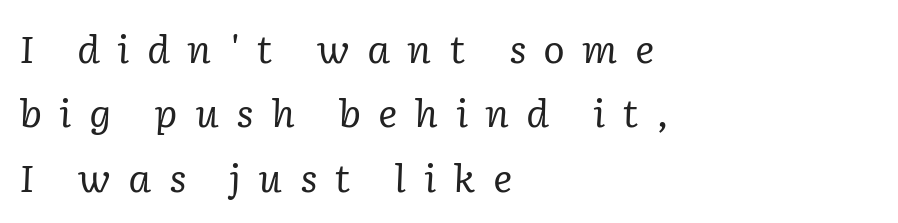
Q: Is the text bold? A: No.
Q: Is the text italic (slanted)? A: Yes, it leans right by about 2 degrees.
Q: Is the typeface a serif or a sans-serif typeface? A: Serif.
Q: Is the text underlined? A: No.
Q: How is the paragraph aligned? A: Left-aligned.
Q: Is the spacing between letters normal or unusually wide? A: Unusually wide.
Q: Width (condensed, normal, or wide)? A: Normal.
Q: Stroke contrast? A: Low.
Q: x-height? A: Medium.
Q: Monospaced? A: No.
